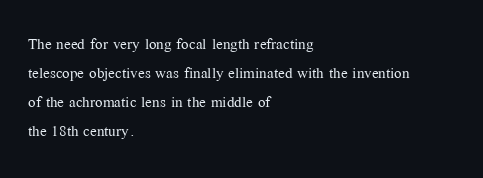
Beneath every word, the page is bare. Stems here are at most as thick as an everyday book face. When letters stand straight like this, we call the style roman or upright. This rendering leaves character spacing at its baseline value. The rendering uses a moderate line-height, typical for paragraphs.
